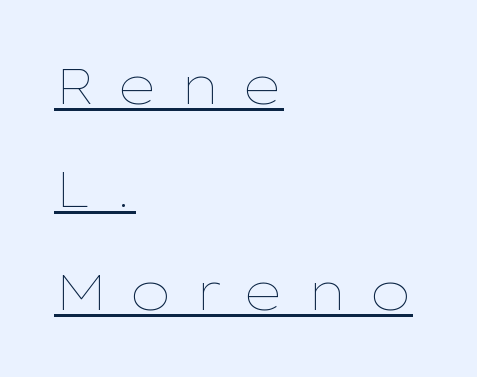
The image shows 50 px thin, wide type, upright; set left-aligned, loose line spacing (2.06x), unusually wide letter spacing (+0.4 em), underlined; low stroke contrast and a medium x-height.
